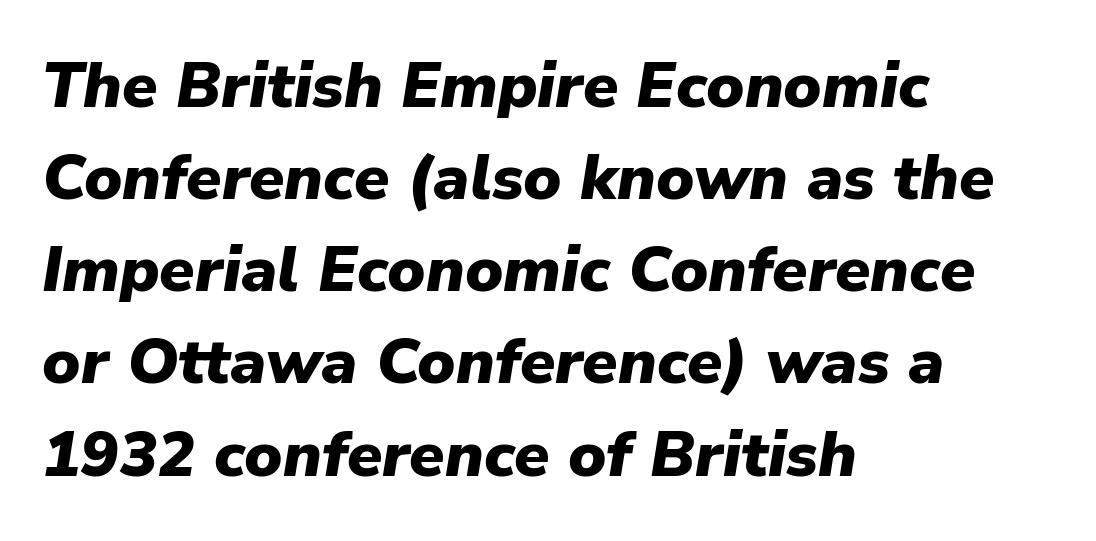
{"italic": "yes", "lean": "right", "slant_degrees": 9, "bold": "yes", "weight": "heavy", "width": "normal", "stroke_contrast": "low", "x_height": "medium", "monospaced": "no", "underline": "no", "align": "left", "line_spacing": "normal", "line_spacing_ratio": 1.44, "letter_spacing": "normal", "letter_spacing_em": 0.0, "glyph_px": 64}
